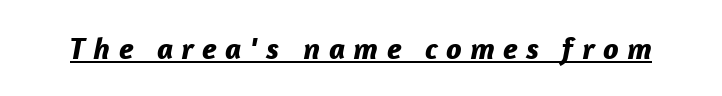
Q: Is the text bold? A: Yes.
Q: Is the text italic (slanted)? A: Yes, it leans right by about 12 degrees.
Q: Is the text underlined? A: Yes.
Q: Is the spacing between letters normal or unusually wide? A: Unusually wide.
Q: Width (condensed, normal, or wide)? A: Normal.
Q: Stroke contrast? A: Low.
Q: x-height? A: Medium.
Q: Monospaced? A: No.
